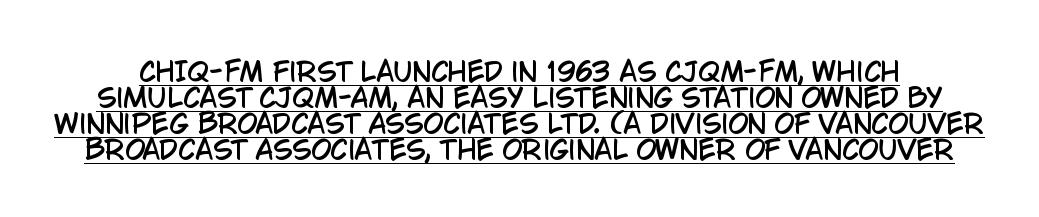
In terms of posture, this sample is upright. Tracking here is standard; glyphs follow each other at the usual distance. This block would grow much taller if given ordinary leading; it's compressed now. Notice how a bar underscores the lettering throughout.
